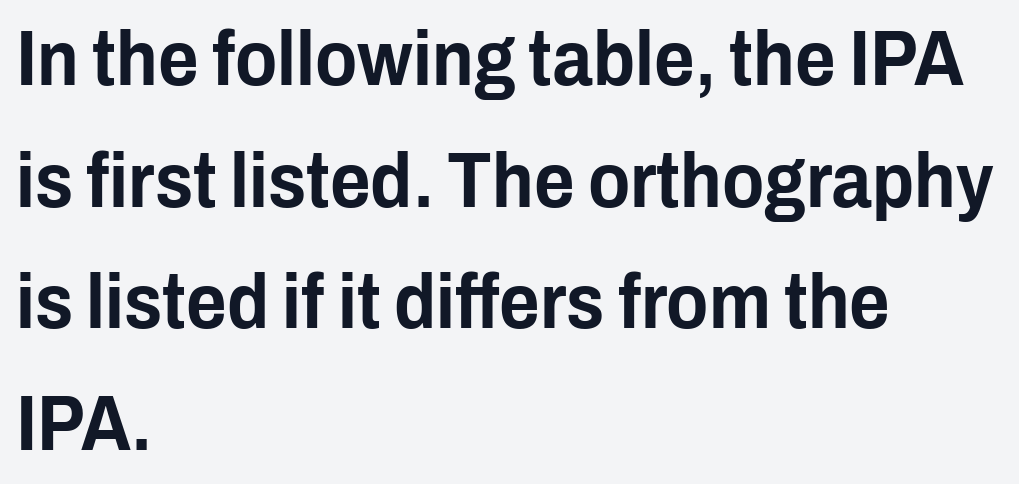
The image shows 78 px condensed sans-serif type, upright; set left-aligned, normal line spacing (1.56x), normal letter spacing, not underlined; low stroke contrast and a medium x-height.
